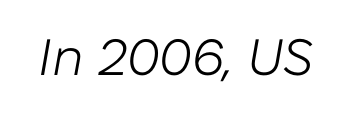
The image shows 51 px light type, italic (leaning right); set normal letter spacing, not underlined; low stroke contrast and a medium x-height.
